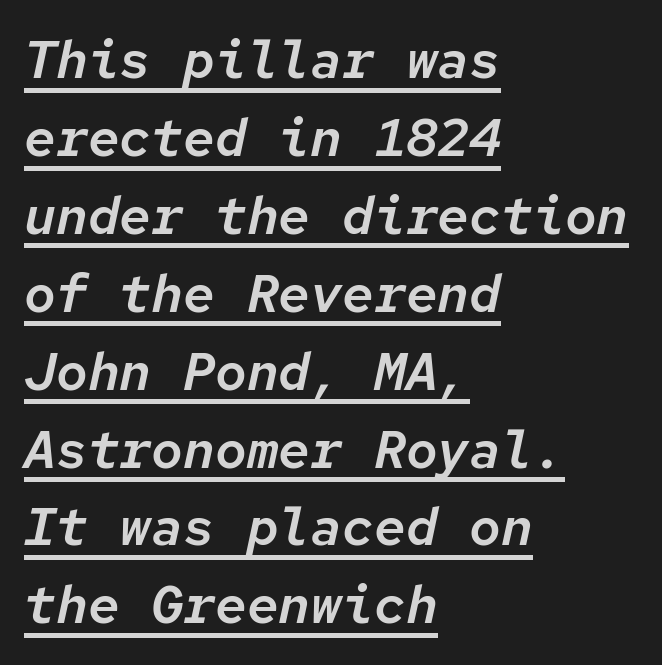
The image shows 53 px text type, italic (leaning right), monospaced; set left-aligned, normal line spacing (1.47x), normal letter spacing, underlined; low stroke contrast and a medium x-height.
